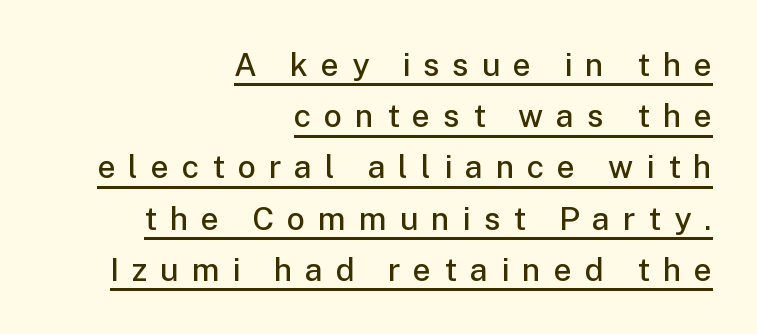
Is there much room between lines? A standard amount, neither cramped nor airy. Horizontally, the lines are justified to the trailing edge only. Think of a printed novel: that variable character pitch is what you see here. On the weight axis this lands at semibold, roughly 600. Every character sits straight up, as roman type does. Notice how a bar underscores the lettering throughout.
